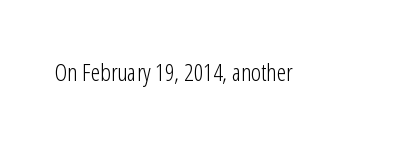
Q: Is the text bold? A: No.
Q: Is the text italic (slanted)? A: No, it is upright.
Q: Is the text underlined? A: No.
Q: Is the spacing between letters normal or unusually wide? A: Normal.
